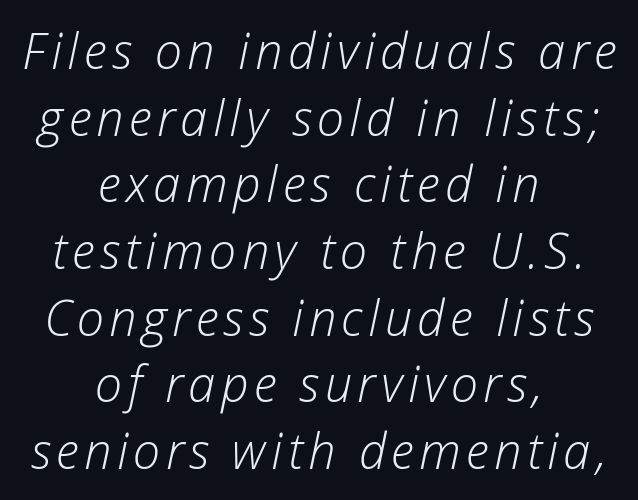
The image shows 49 px light type, italic (leaning right); set centered, normal line spacing (1.36x), not underlined; low stroke contrast and a medium x-height.
